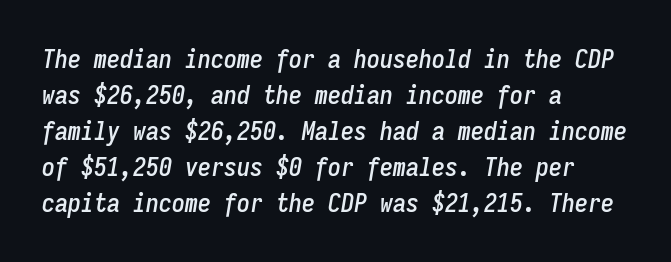
Beneath every word, the page is bare. Horizontal bands of white between lines are of average thickness. The specimen reads as italic at a glance. The letters sit at their default tracking, neither squeezed nor spread. Compared with a centered layout, this one pins lines to the left instead.
